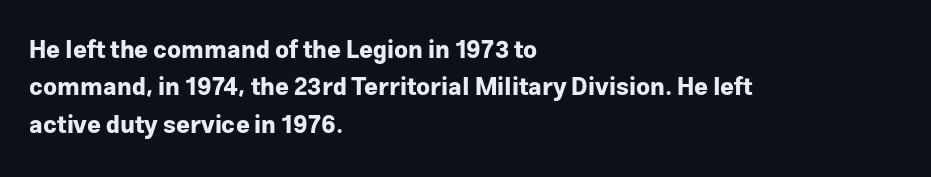
The image shows 24 px bold type, upright; set left-aligned, normal line spacing (1.56x), normal letter spacing, not underlined.
